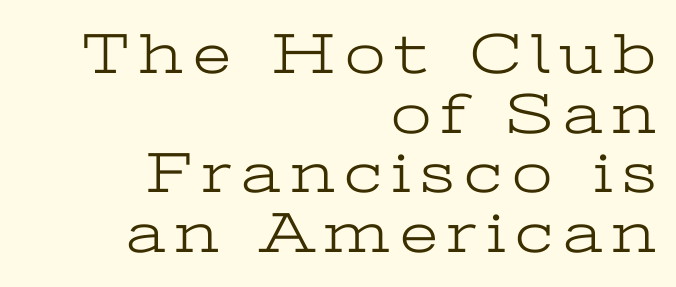
The image shows 58 px light, wide serif type, upright; set right-aligned, tight line spacing (1.03x), not underlined; low stroke contrast and a medium x-height.
